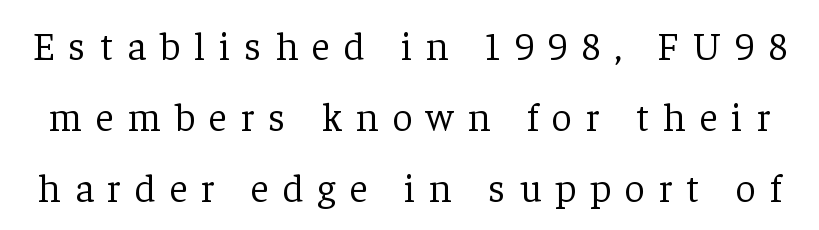
{"serif": "yes", "italic": "no", "bold": "no", "weight": "light", "width": "normal", "stroke_contrast": "low", "x_height": "medium", "monospaced": "no", "underline": "no", "line_spacing_ratio": 1.78, "letter_spacing": "wide", "letter_spacing_em": 0.35, "glyph_px": 40}
